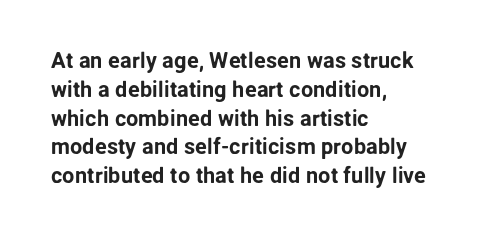
{"italic": "no", "underline": "no", "align": "left", "line_spacing": "normal", "line_spacing_ratio": 1.31, "letter_spacing": "normal", "letter_spacing_em": 0.0, "glyph_px": 22}
